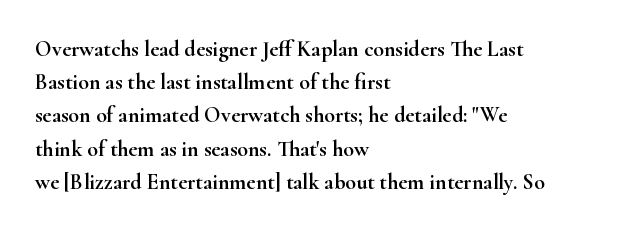
The image shows 22 px text type, upright; set left-aligned, normal line spacing (1.51x), normal letter spacing, not underlined.
